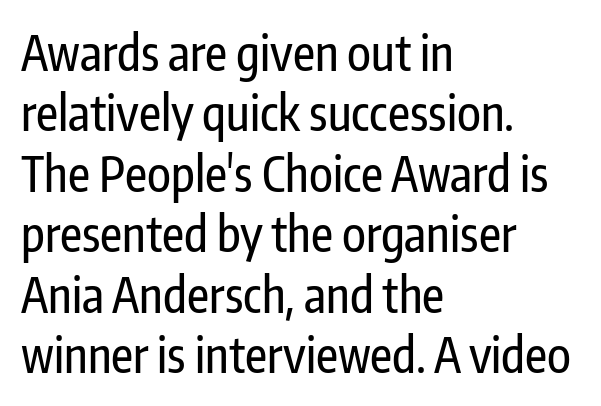
{"serif": "no", "italic": "no", "width": "condensed", "stroke_contrast": "low", "x_height": "medium", "monospaced": "no", "underline": "no", "align": "left", "line_spacing": "normal", "line_spacing_ratio": 1.26, "letter_spacing": "normal", "letter_spacing_em": 0.0, "glyph_px": 48}
